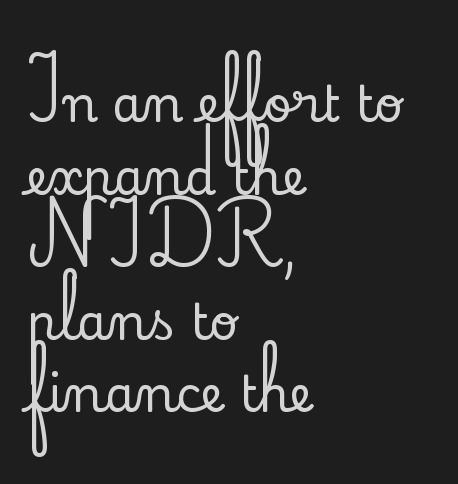
The image shows 49 px serif type, upright; set left-aligned, normal line spacing (1.48x), normal letter spacing, not underlined; low stroke contrast and a small x-height.
